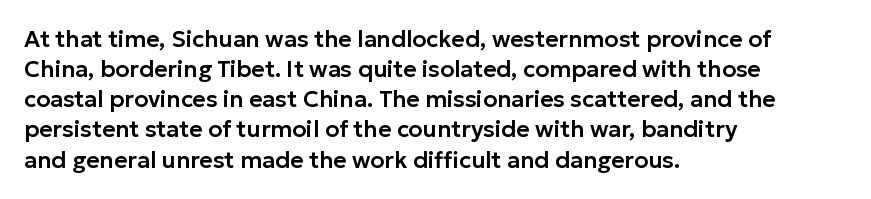
{"italic": "no", "underline": "no", "align": "left", "line_spacing": "normal", "line_spacing_ratio": 1.31, "letter_spacing": "normal", "letter_spacing_em": 0.0, "glyph_px": 23}
